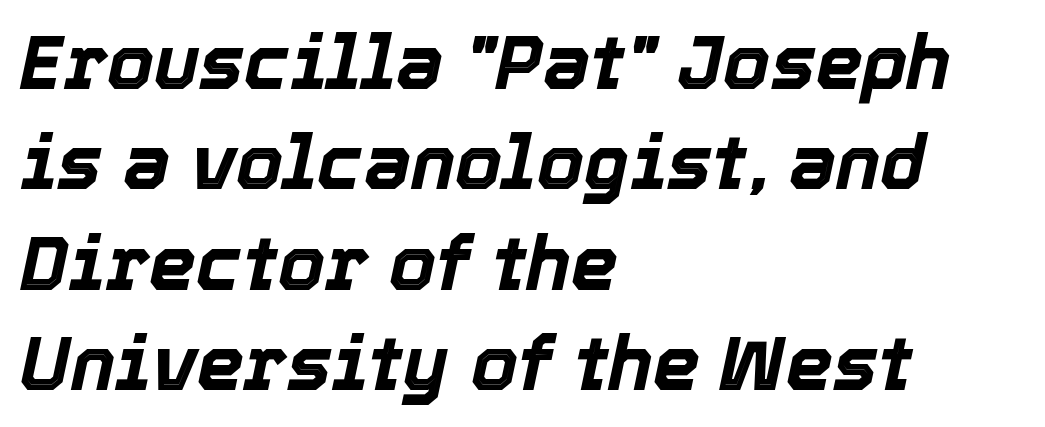
{"italic": "yes", "lean": "right", "slant_degrees": 12, "bold": "yes", "weight": "bold", "width": "normal", "x_height": "medium", "monospaced": "no", "underline": "no", "align": "left", "line_spacing": "normal", "line_spacing_ratio": 1.34, "letter_spacing": "normal", "letter_spacing_em": 0.0, "glyph_px": 75}
